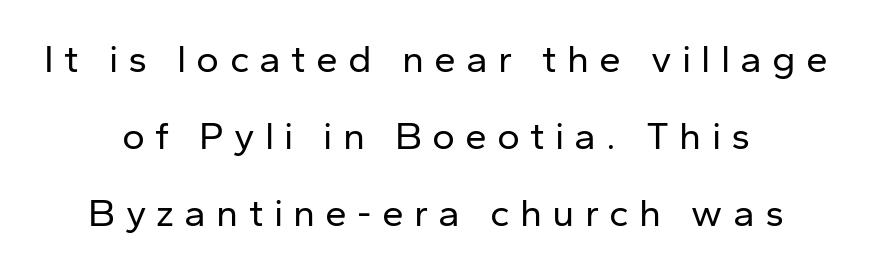
{"serif": "no", "italic": "no", "bold": "no", "weight": "regular", "width": "normal", "stroke_contrast": "low", "x_height": "medium", "monospaced": "no", "underline": "no", "line_spacing": "loose", "line_spacing_ratio": 1.98, "letter_spacing": "wide", "letter_spacing_em": 0.26, "glyph_px": 39}
